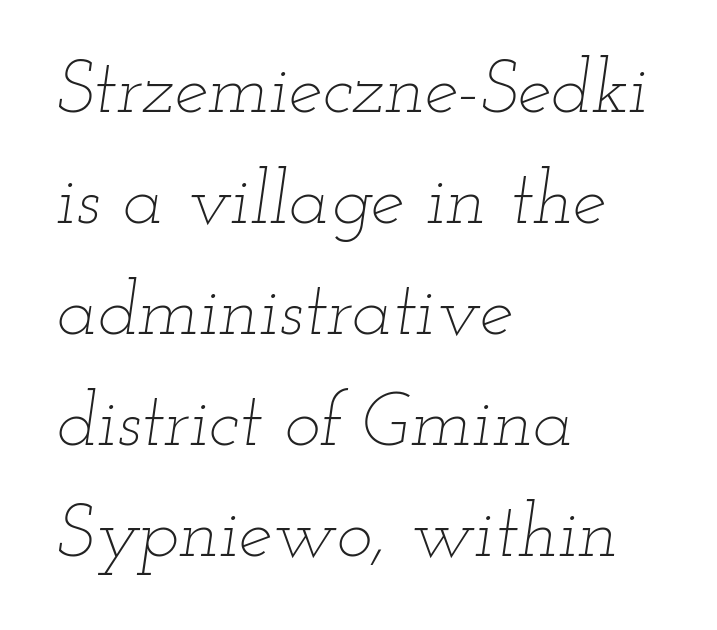
The image shows 76 px thin, wide type, italic (leaning right); set left-aligned, normal line spacing (1.46x), normal letter spacing, not underlined; low stroke contrast and a small x-height.
